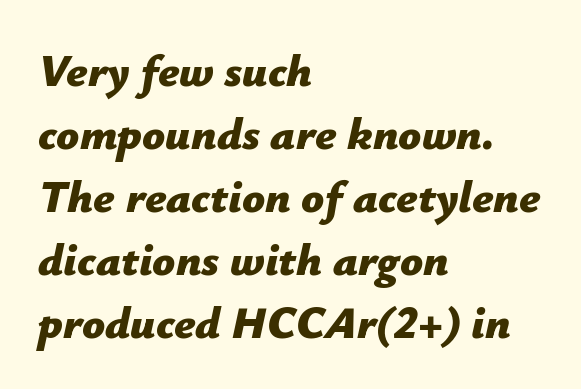
{"italic": "yes", "lean": "right", "slant_degrees": 12, "bold": "yes", "weight": "bold", "width": "normal", "stroke_contrast": "low", "x_height": "medium", "monospaced": "no", "underline": "no", "align": "left", "line_spacing": "normal", "line_spacing_ratio": 1.4, "letter_spacing": "normal", "letter_spacing_em": 0.0, "glyph_px": 45}
